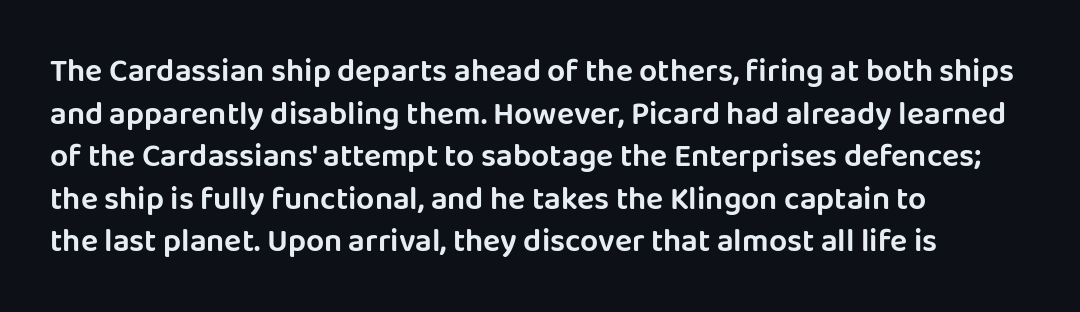
The space between consecutive lines is moderate. Serifs: no, the terminals of the letterforms are clean. When letters stand straight like this, we call the style roman or upright. The specimen omits any rule beneath the text block's lines.
